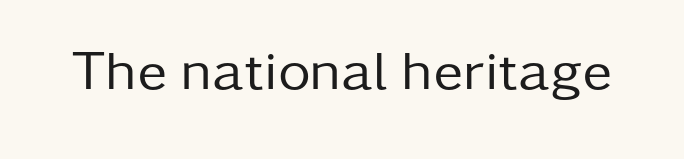
Q: Is the text bold? A: No.
Q: Is the text italic (slanted)? A: No, it is upright.
Q: Is the typeface a serif or a sans-serif typeface? A: Sans-serif.
Q: Is the text underlined? A: No.
Q: Is the spacing between letters normal or unusually wide? A: Normal.
Q: Width (condensed, normal, or wide)? A: Normal.
Q: Stroke contrast? A: Low.
Q: x-height? A: Medium.
Q: Monospaced? A: No.
